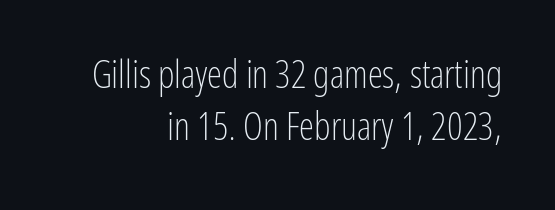
Letter spacing: default. Notice how the passage keeps a crisp vertical edge on the right only. The strokes carry an ordinary text weight at most. Each letter keeps its own natural width here, so spacing adapts to shape.
